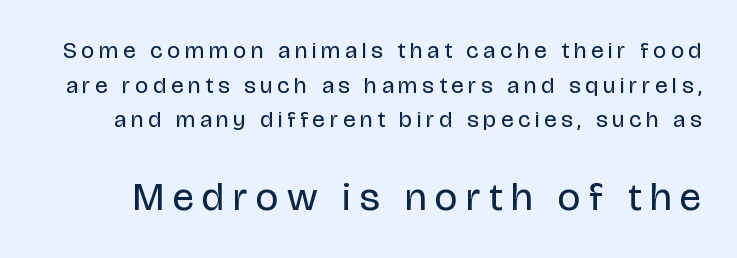
Q: Is the text bold? A: No.
Q: Is the text italic (slanted)? A: No, it is upright.
Q: Is the typeface a serif or a sans-serif typeface? A: Sans-serif.
Q: Is the text underlined? A: No.
Q: Is the spacing between letters normal or unusually wide? A: Unusually wide.
Q: Is the spacing between lines tight, normal or loose? A: Normal.
Q: Which block of text is set in a larger size, the first (top) or the second (bottom)? A: The second (bottom) one.
Q: Width (condensed, normal, or wide)? A: Condensed.
Q: Stroke contrast? A: Low.
Q: x-height? A: Large.
Q: Monospaced? A: No.
